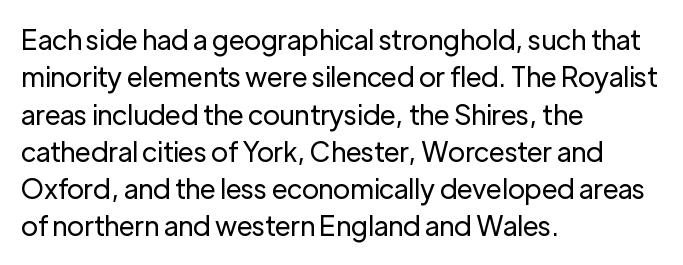
The image shows 27 px text type, upright; set left-aligned, normal line spacing (1.38x), normal letter spacing, not underlined.
